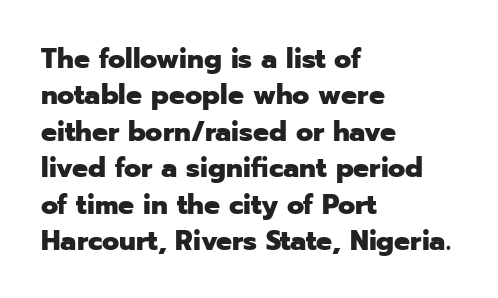
The image shows 28 px heavy sans-serif type, upright; set left-aligned, normal line spacing (1.3x), normal letter spacing, not underlined; low stroke contrast and a medium x-height.
